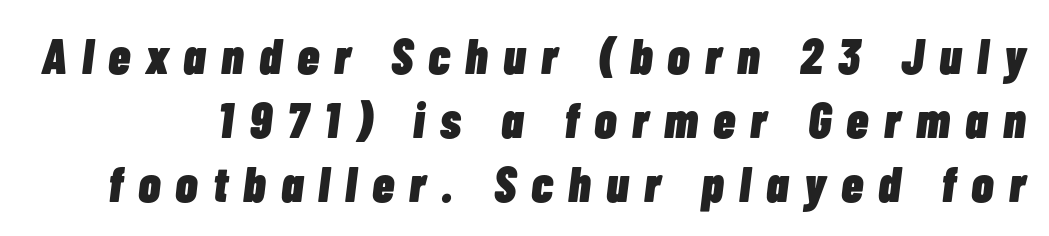
{"italic": "yes", "lean": "right", "slant_degrees": 7, "bold": "yes", "weight": "heavy", "width": "condensed", "stroke_contrast": "low", "x_height": "medium", "monospaced": "no", "underline": "no", "line_spacing": "normal", "line_spacing_ratio": 1.28, "letter_spacing": "wide", "letter_spacing_em": 0.31, "glyph_px": 50}
